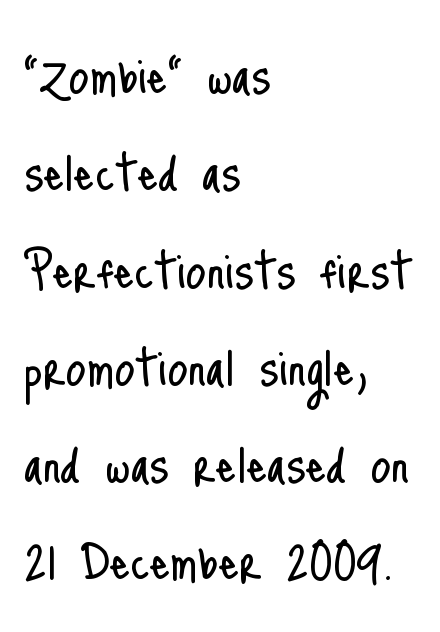
The image shows 64 px light, condensed sans-serif type, upright; set left-aligned, normal line spacing (1.52x), normal letter spacing, not underlined; low stroke contrast and a small x-height.
